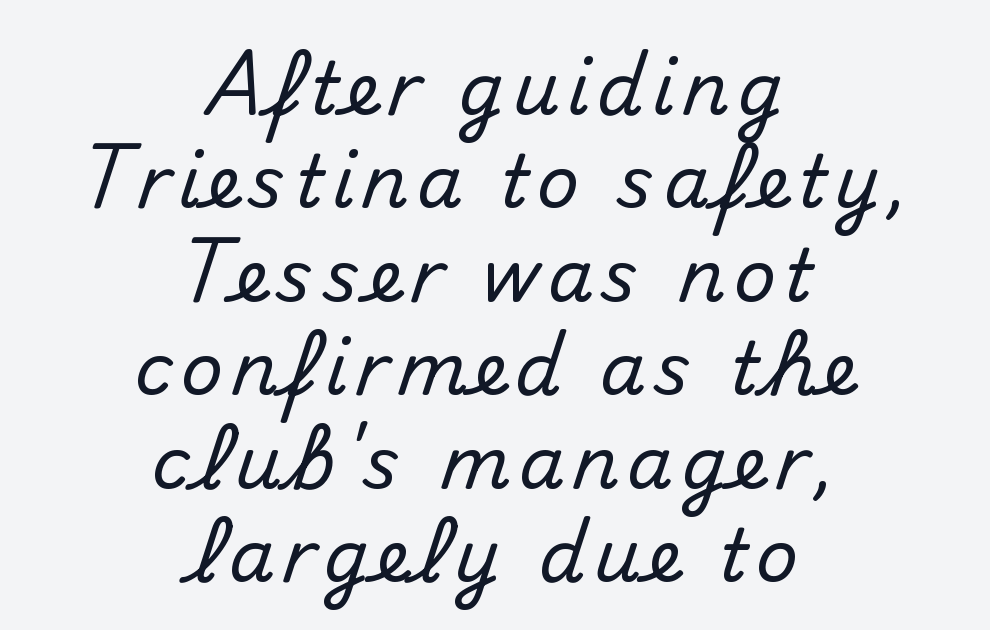
The image shows 73 px sans-serif type; set centered, normal line spacing (1.28x), not underlined; medium stroke contrast and a small x-height.
